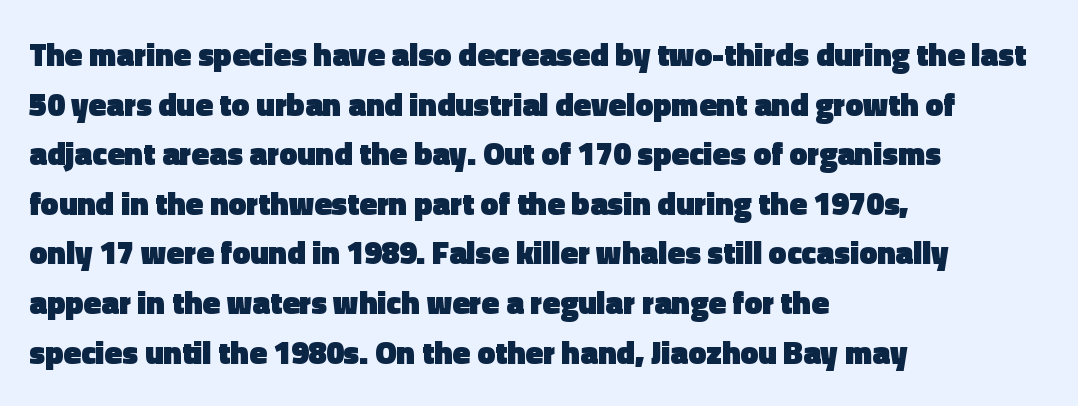
{"serif": "no", "italic": "no", "bold": "yes", "weight": "heavy", "width": "normal", "x_height": "medium", "monospaced": "no", "underline": "no", "align": "left", "line_spacing": "normal", "line_spacing_ratio": 1.55, "letter_spacing": "normal", "letter_spacing_em": 0.0, "glyph_px": 32}
